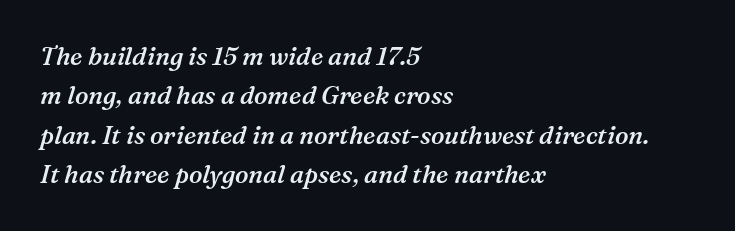
The rendering anchors every line to the left-hand side. The designer left line spacing at the default. The strip under each line holds only bare page. The rendering uses a semibold face; strokes are thickened but not to full bold.
